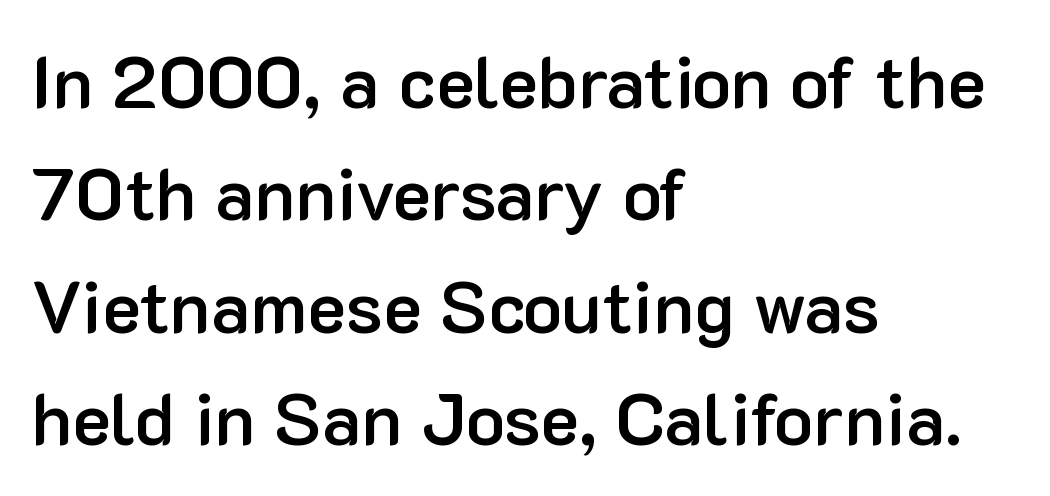
{"serif": "no", "italic": "no", "bold": "semi", "weight": "semibold", "width": "normal", "stroke_contrast": "low", "x_height": "medium", "monospaced": "no", "underline": "no", "align": "left", "line_spacing": "normal", "line_spacing_ratio": 1.54, "letter_spacing": "normal", "letter_spacing_em": 0.0, "glyph_px": 73}
